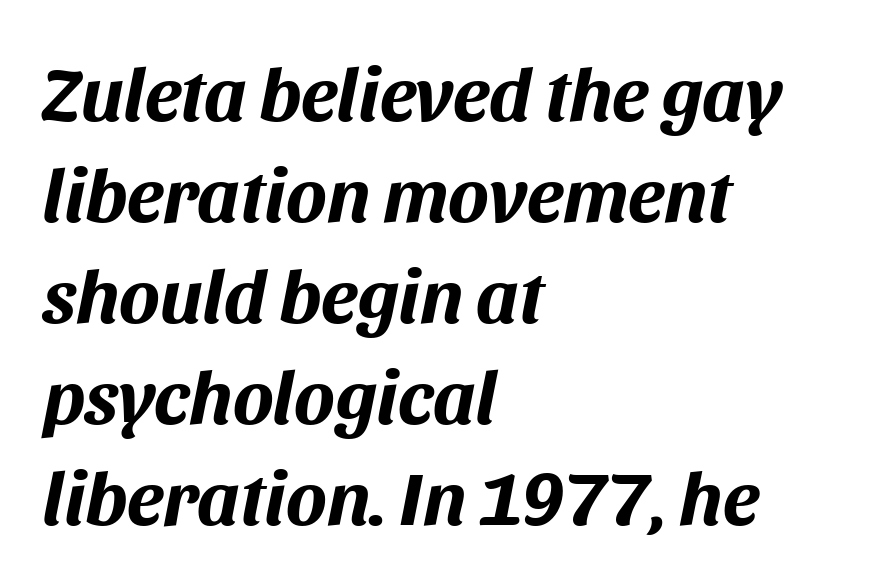
The passage shown is typed in a proportional face where columns would drift. Is there much room between lines? A standard amount, neither cramped nor airy. Words appear dense and cohesive because spacing is normal. Leftover space on each line is placed entirely after the last word. Underline: absent.
